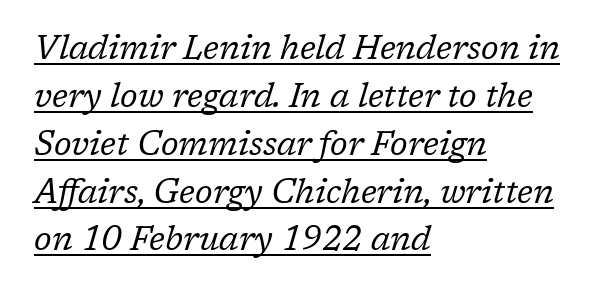
{"serif": "yes", "italic": "yes", "lean": "right", "slant_degrees": 17, "bold": "no", "weight": "regular", "width": "normal", "stroke_contrast": "low", "x_height": "medium", "monospaced": "no", "underline": "yes", "align": "left", "line_spacing": "normal", "line_spacing_ratio": 1.45, "letter_spacing": "normal", "letter_spacing_em": 0.0, "glyph_px": 33}
